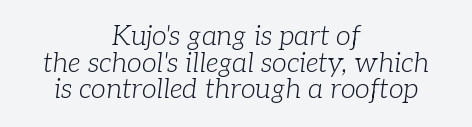
You could call the tracking neutral — neither tight nor loose. Casual observation: everything's sitting right in the middle. This reads as an unemphasized weight, regular at the heaviest. Check under the words: just untouched page.
